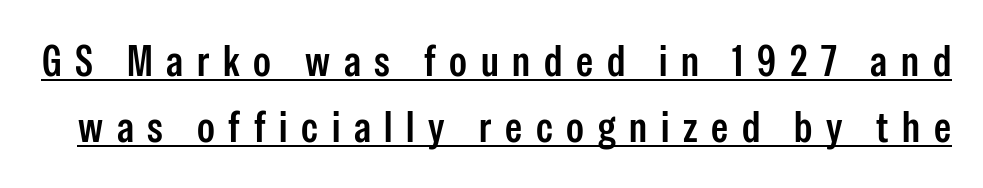
{"serif": "no", "italic": "no", "width": "condensed", "stroke_contrast": "low", "x_height": "medium", "monospaced": "no", "underline": "yes", "line_spacing": "normal", "line_spacing_ratio": 1.54, "letter_spacing": "wide", "letter_spacing_em": 0.32, "glyph_px": 43}
